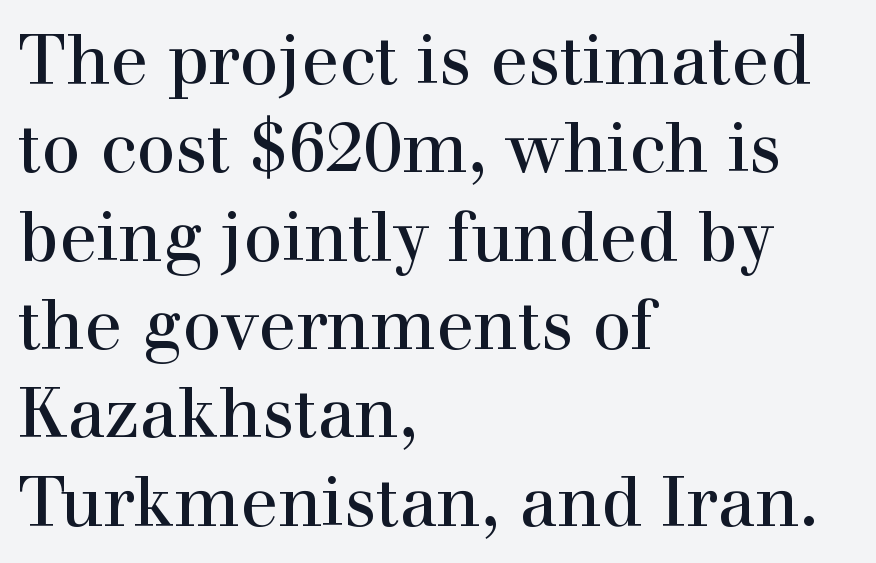
Q: Is the text italic (slanted)? A: No, it is upright.
Q: Is the typeface a serif or a sans-serif typeface? A: Serif.
Q: Is the text underlined? A: No.
Q: How is the paragraph aligned? A: Left-aligned.
Q: Is the spacing between letters normal or unusually wide? A: Normal.
Q: Is the spacing between lines tight, normal or loose? A: Normal.
Q: Width (condensed, normal, or wide)? A: Normal.
Q: x-height? A: Medium.
Q: Monospaced? A: No.
